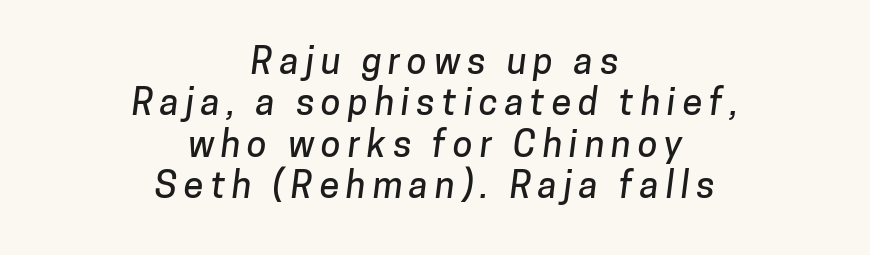
{"serif": "no", "width": "normal", "stroke_contrast": "low", "x_height": "medium", "monospaced": "no", "underline": "no", "align": "center", "line_spacing": "tight", "line_spacing_ratio": 1.15, "glyph_px": 36}
